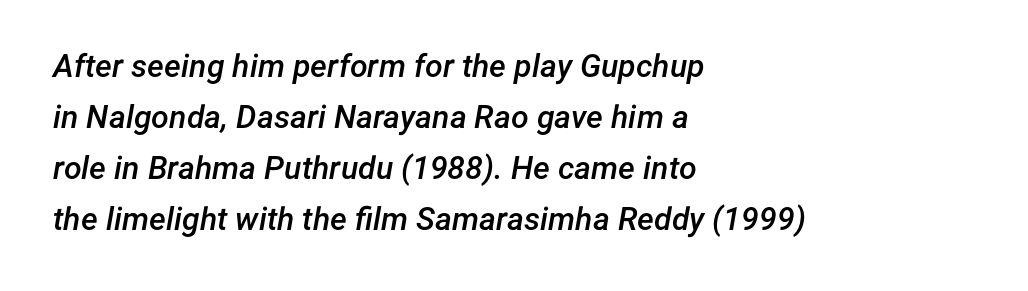
The image shows 32 px semibold type, italic (leaning right); set left-aligned, normal line spacing (1.59x), normal letter spacing, not underlined; low stroke contrast and a medium x-height.
